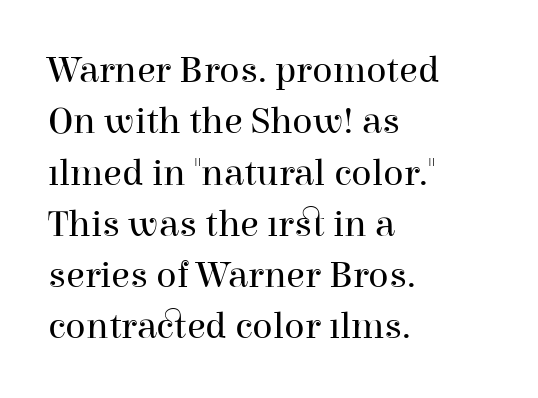
{"serif": "yes", "italic": "no", "bold": "no", "weight": "regular", "width": "normal", "stroke_contrast": "high", "x_height": "medium", "monospaced": "no", "underline": "no", "align": "left", "line_spacing": "normal", "line_spacing_ratio": 1.35, "letter_spacing": "normal", "letter_spacing_em": 0.0, "glyph_px": 38}
